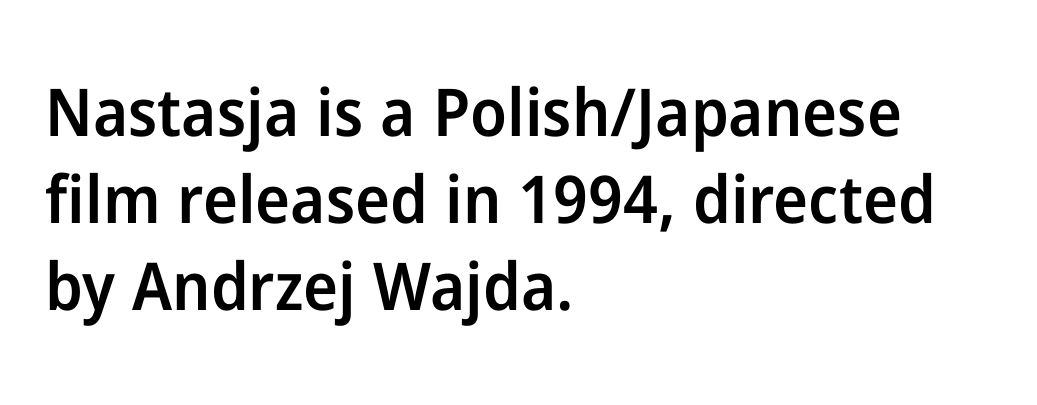
Q: Is the text bold? A: Semi-bold.
Q: Is the text italic (slanted)? A: No, it is upright.
Q: Is the typeface a serif or a sans-serif typeface? A: Sans-serif.
Q: Is the text underlined? A: No.
Q: How is the paragraph aligned? A: Left-aligned.
Q: Is the spacing between letters normal or unusually wide? A: Normal.
Q: Is the spacing between lines tight, normal or loose? A: Normal.
Q: Width (condensed, normal, or wide)? A: Normal.
Q: Stroke contrast? A: Low.
Q: x-height? A: Medium.
Q: Monospaced? A: No.
